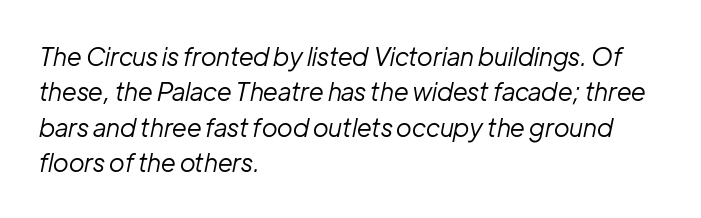
Q: Is the text bold? A: No.
Q: Is the text italic (slanted)? A: Yes, it leans right by about 12 degrees.
Q: Is the text underlined? A: No.
Q: How is the paragraph aligned? A: Left-aligned.
Q: Is the spacing between letters normal or unusually wide? A: Normal.
Q: Is the spacing between lines tight, normal or loose? A: Normal.
